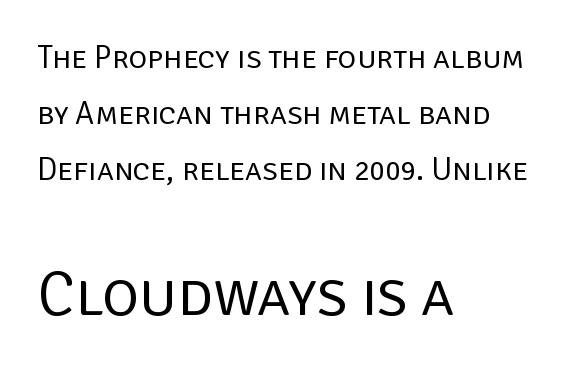
Is the type heavy? It reads as light-to-regular instead. To sum up the face: it is a sans, with no serifs. Nobody touched the tracking dial on this one. The letters stand upright; this is a roman face.
